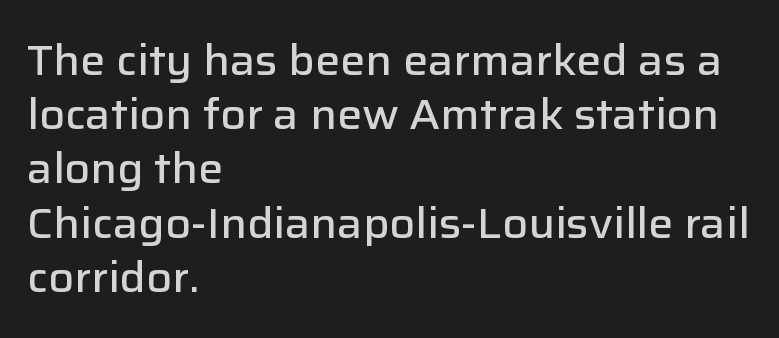
{"serif": "no", "italic": "no", "bold": "semi", "weight": "semibold", "width": "normal", "stroke_contrast": "low", "x_height": "medium", "monospaced": "no", "underline": "no", "align": "left", "line_spacing": "normal", "line_spacing_ratio": 1.29, "letter_spacing": "normal", "letter_spacing_em": 0.0, "glyph_px": 42}
